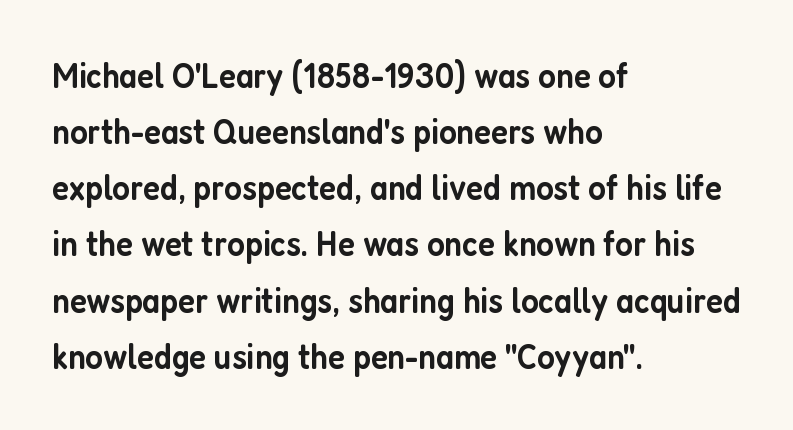
Q: Is the text bold? A: Semi-bold.
Q: Is the text italic (slanted)? A: No, it is upright.
Q: Is the typeface a serif or a sans-serif typeface? A: Sans-serif.
Q: Is the text underlined? A: No.
Q: How is the paragraph aligned? A: Left-aligned.
Q: Is the spacing between letters normal or unusually wide? A: Normal.
Q: Is the spacing between lines tight, normal or loose? A: Normal.
Q: Width (condensed, normal, or wide)? A: Condensed.
Q: Stroke contrast? A: Low.
Q: x-height? A: Medium.
Q: Monospaced? A: No.
